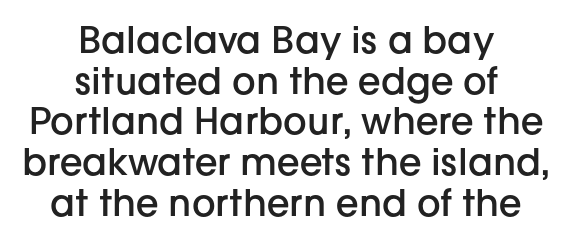
Q: Is the text bold? A: Semi-bold.
Q: Is the text italic (slanted)? A: No, it is upright.
Q: Is the typeface a serif or a sans-serif typeface? A: Sans-serif.
Q: Is the text underlined? A: No.
Q: How is the paragraph aligned? A: Centered.
Q: Is the spacing between letters normal or unusually wide? A: Normal.
Q: Is the spacing between lines tight, normal or loose? A: Tight.
Q: Width (condensed, normal, or wide)? A: Normal.
Q: Stroke contrast? A: Low.
Q: x-height? A: Medium.
Q: Monospaced? A: No.
